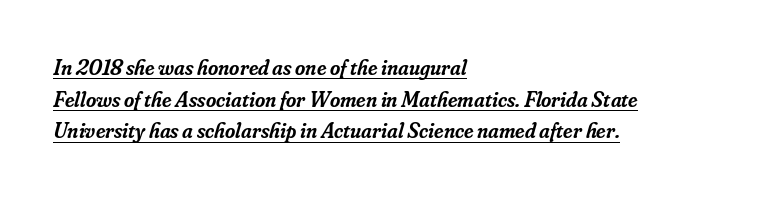
{"italic": "yes", "lean": "right", "slant_degrees": 16, "bold": "semi", "underline": "yes", "align": "left", "line_spacing": "normal", "line_spacing_ratio": 1.44, "letter_spacing": "normal", "letter_spacing_em": 0.0, "glyph_px": 22}
